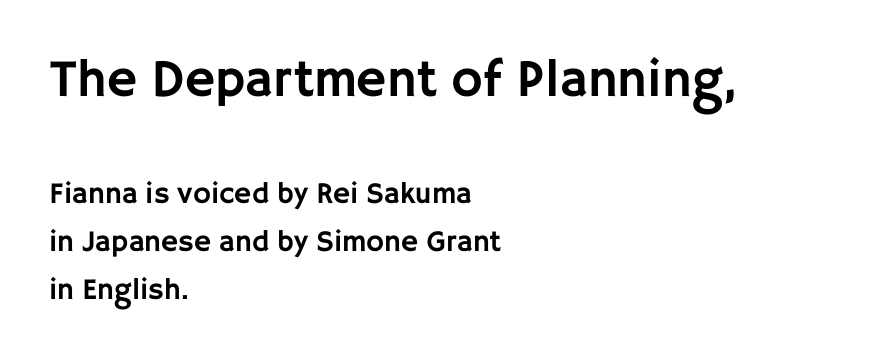
Q: Is the text italic (slanted)? A: No, it is upright.
Q: Is the typeface a serif or a sans-serif typeface? A: Sans-serif.
Q: Is the text underlined? A: No.
Q: How is the paragraph aligned? A: Left-aligned.
Q: Is the spacing between letters normal or unusually wide? A: Normal.
Q: Is the spacing between lines tight, normal or loose? A: Normal.
Q: Which block of text is set in a larger size, the first (top) or the second (bottom)? A: The first (top) one.
Q: Width (condensed, normal, or wide)? A: Normal.
Q: Stroke contrast? A: Low.
Q: x-height? A: Large.
Q: Monospaced? A: No.
